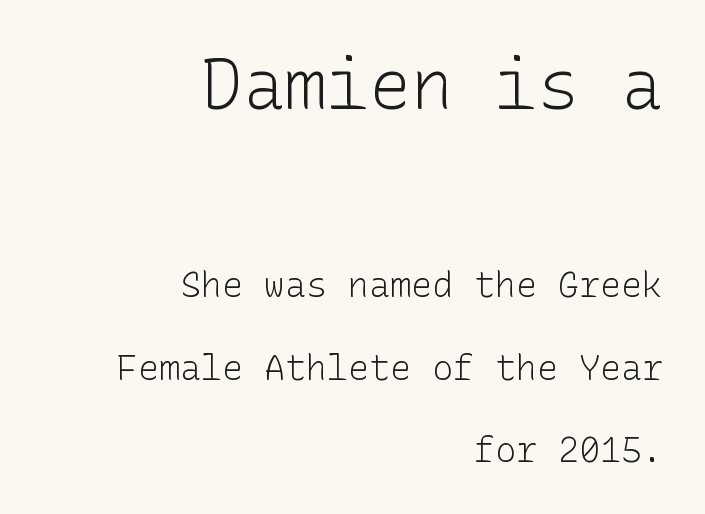
The image shows 70 px light sans-serif type, upright; set right-aligned, loose line spacing (2.36x), normal letter spacing, not underlined; the first (top) block is 2.0x larger; low stroke contrast and a medium x-height.
